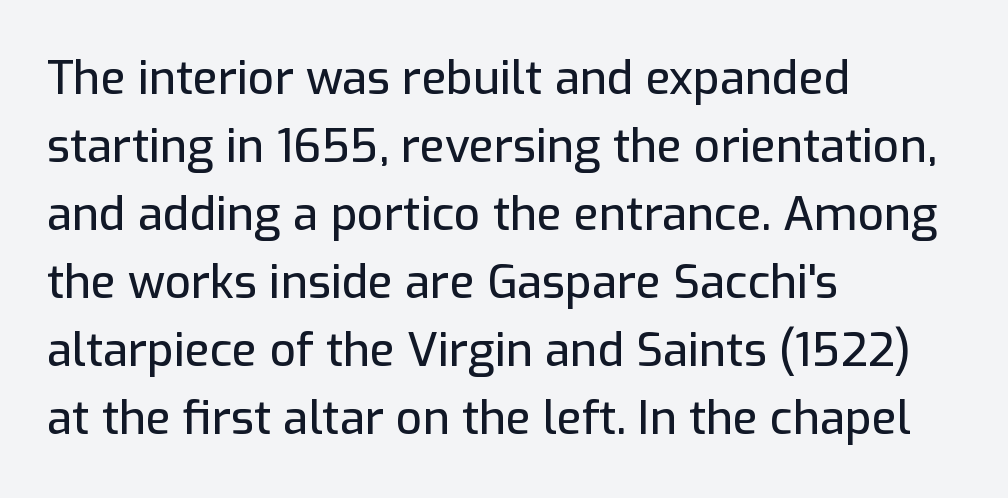
Q: Is the text italic (slanted)? A: No, it is upright.
Q: Is the typeface a serif or a sans-serif typeface? A: Sans-serif.
Q: Is the text underlined? A: No.
Q: How is the paragraph aligned? A: Left-aligned.
Q: Is the spacing between letters normal or unusually wide? A: Normal.
Q: Is the spacing between lines tight, normal or loose? A: Normal.
Q: Width (condensed, normal, or wide)? A: Normal.
Q: Stroke contrast? A: Low.
Q: x-height? A: Medium.
Q: Monospaced? A: No.
